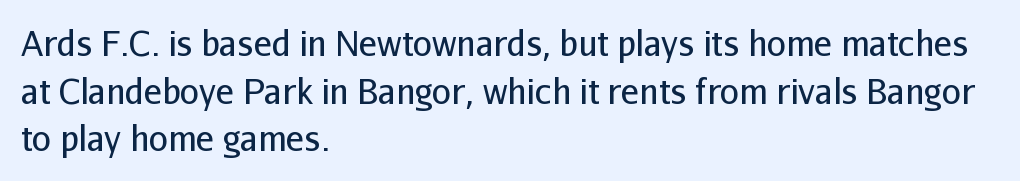
Q: Is the text bold? A: No.
Q: Is the text italic (slanted)? A: No, it is upright.
Q: Is the typeface a serif or a sans-serif typeface? A: Sans-serif.
Q: Is the text underlined? A: No.
Q: How is the paragraph aligned? A: Left-aligned.
Q: Is the spacing between letters normal or unusually wide? A: Normal.
Q: Is the spacing between lines tight, normal or loose? A: Normal.
Q: Width (condensed, normal, or wide)? A: Normal.
Q: Stroke contrast? A: Low.
Q: x-height? A: Medium.
Q: Monospaced? A: No.
